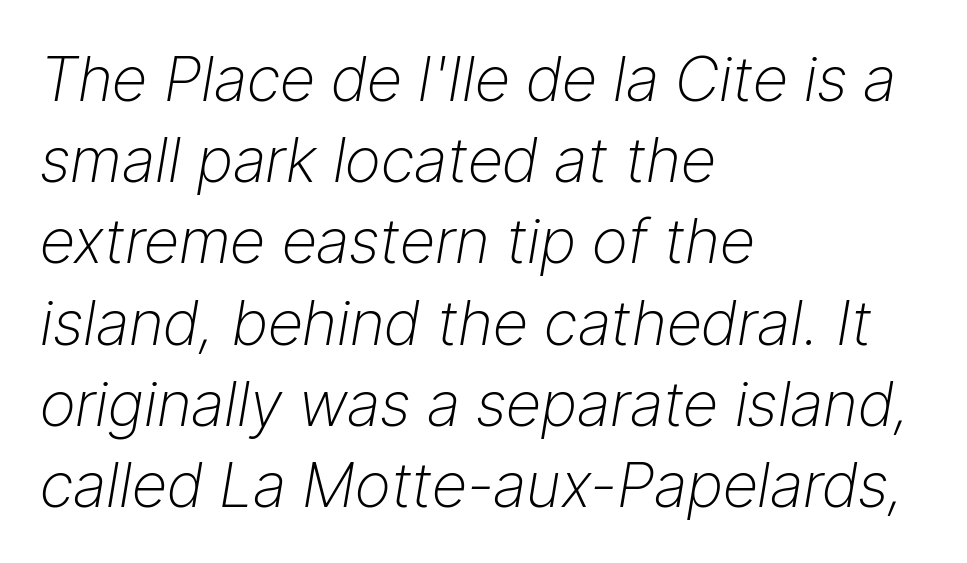
Q: Is the text bold? A: No.
Q: Is the text italic (slanted)? A: Yes, it leans right by about 9 degrees.
Q: Is the text underlined? A: No.
Q: How is the paragraph aligned? A: Left-aligned.
Q: Is the spacing between letters normal or unusually wide? A: Normal.
Q: Is the spacing between lines tight, normal or loose? A: Normal.
Q: Width (condensed, normal, or wide)? A: Normal.
Q: Stroke contrast? A: Low.
Q: x-height? A: Medium.
Q: Monospaced? A: No.
